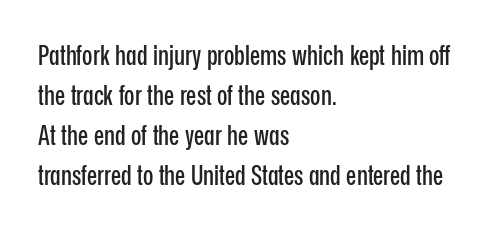
{"italic": "no", "underline": "no", "align": "left", "line_spacing": "normal", "line_spacing_ratio": 1.48, "letter_spacing": "normal", "letter_spacing_em": 0.0, "glyph_px": 27}
